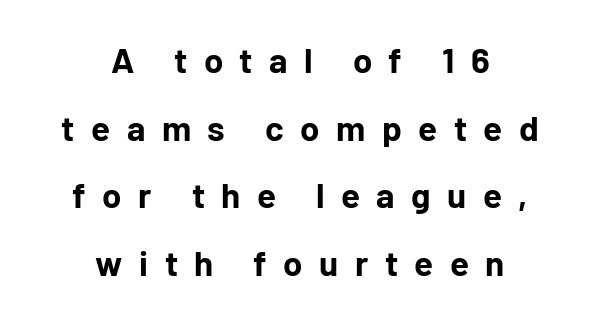
Whoever set this chose breathing room over compactness in the vertical rhythm. The sample has been set heavy, in full bold. You can tell from the bare stems that sans-serif type was used. This rendering features lettering with no underline.
